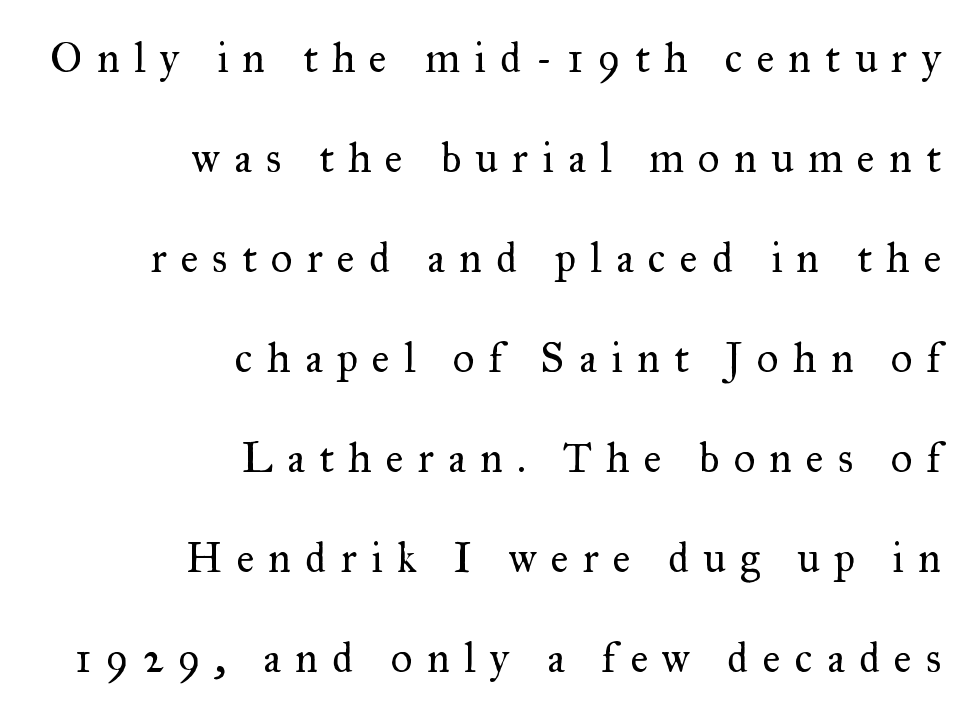
{"serif": "yes", "italic": "no", "bold": "no", "weight": "regular", "width": "normal", "stroke_contrast": "medium", "x_height": "small", "monospaced": "no", "underline": "no", "align": "right", "line_spacing": "loose", "line_spacing_ratio": 2.38, "letter_spacing": "wide", "letter_spacing_em": 0.34, "glyph_px": 42}
